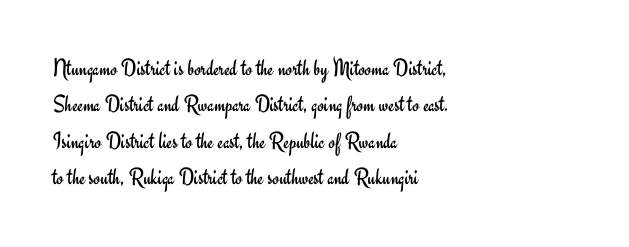
The foot of each line stays bare and open. These lines stack with their left ends in a neat column. These lines sit exactly where default settings would place them.
